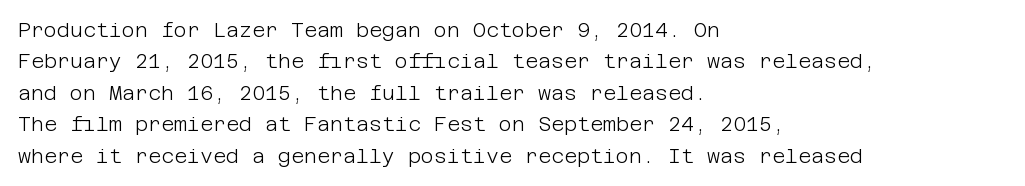
{"italic": "no", "bold": "no", "underline": "no", "align": "left", "line_spacing": "normal", "line_spacing_ratio": 1.57, "letter_spacing": "normal", "letter_spacing_em": 0.0, "glyph_px": 20}
